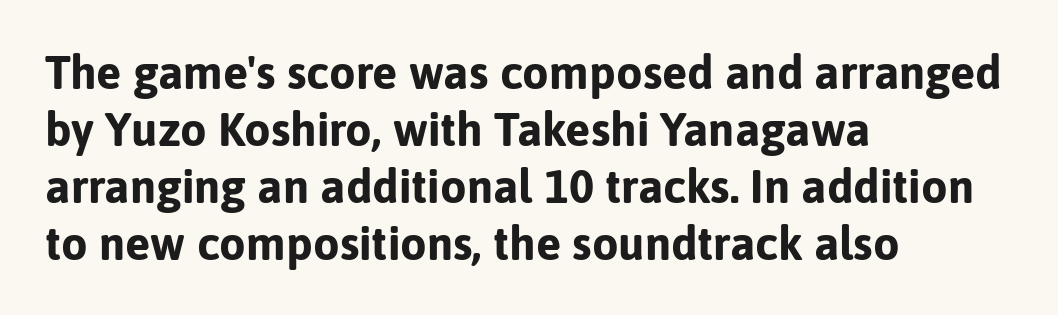
The image shows 47 px bold sans-serif type, upright; set left-aligned, line spacing 1.21x, normal letter spacing, not underlined; low stroke contrast and a medium x-height.
